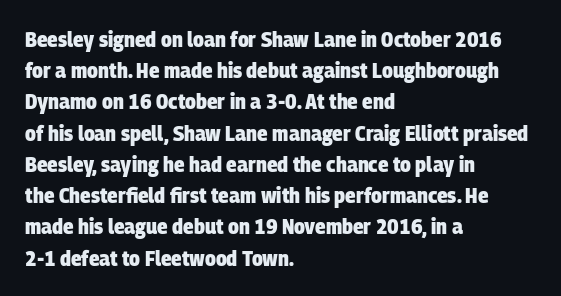
{"bold": "yes", "underline": "no", "align": "left", "line_spacing": "normal", "line_spacing_ratio": 1.42, "letter_spacing": "normal", "letter_spacing_em": 0.0, "glyph_px": 22}
